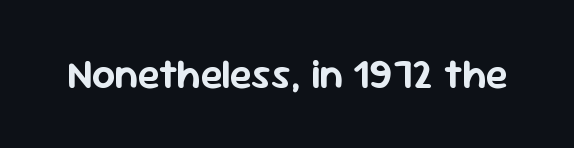
{"serif": "no", "italic": "no", "width": "normal", "stroke_contrast": "low", "x_height": "medium", "monospaced": "no", "underline": "no", "letter_spacing": "normal", "letter_spacing_em": 0.0, "glyph_px": 41}
